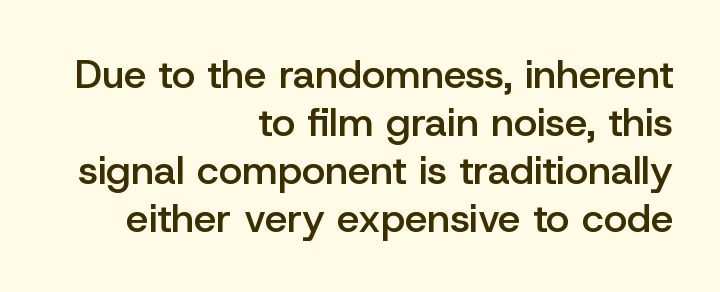
{"serif": "no", "italic": "no", "bold": "semi", "weight": "semibold", "width": "normal", "stroke_contrast": "low", "x_height": "medium", "monospaced": "no", "underline": "no", "align": "right", "line_spacing_ratio": 1.2, "letter_spacing": "normal", "letter_spacing_em": 0.0, "glyph_px": 40}
